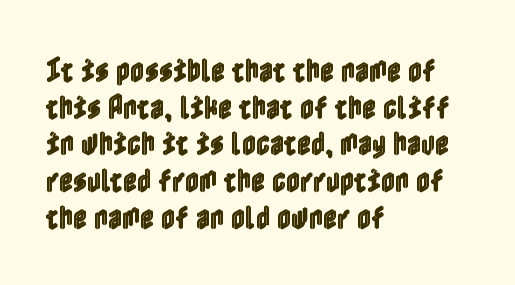
{"italic": "no", "underline": "no", "align": "left", "line_spacing": "normal", "line_spacing_ratio": 1.36, "letter_spacing": "normal", "letter_spacing_em": 0.0, "glyph_px": 27}
